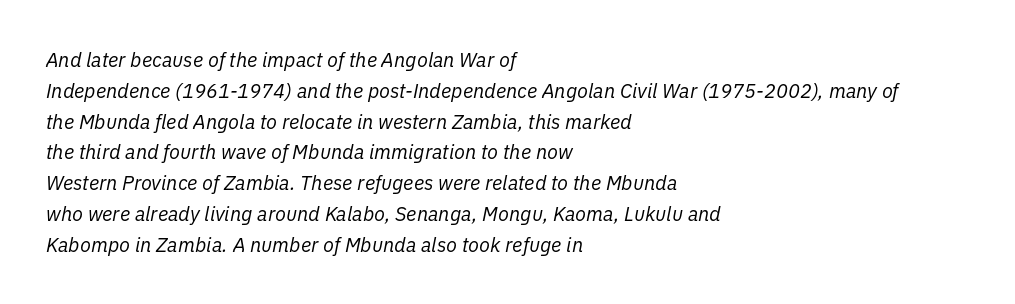
Q: Is the text bold? A: No.
Q: Is the text italic (slanted)? A: Yes, it leans right by about 11 degrees.
Q: Is the text underlined? A: No.
Q: How is the paragraph aligned? A: Left-aligned.
Q: Is the spacing between letters normal or unusually wide? A: Normal.
Q: Is the spacing between lines tight, normal or loose? A: Normal.
